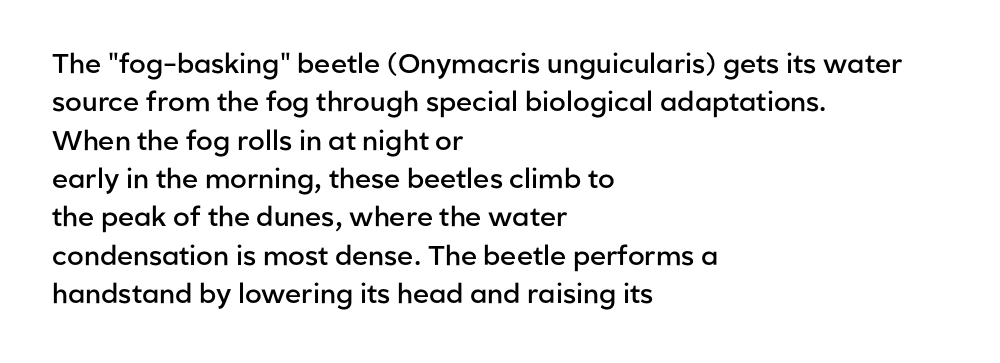
{"italic": "no", "bold": "semi", "underline": "no", "align": "left", "line_spacing": "normal", "line_spacing_ratio": 1.42, "letter_spacing": "normal", "letter_spacing_em": 0.0, "glyph_px": 27}
